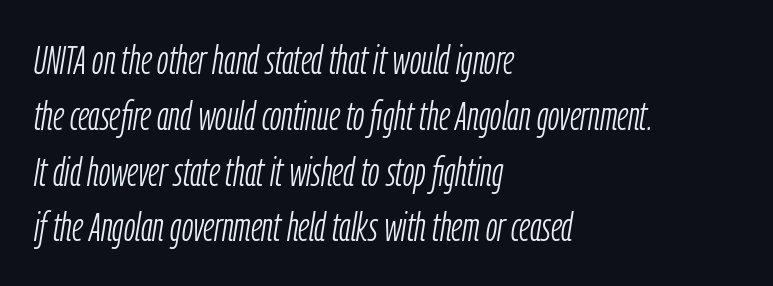
Underline: absent. The typography opts for an oblique posture over an upright one. The setting favours the left margin, as ordinary paragraphs usually do. These lines are rendered in a variable-pitch font. Honestly, the row spacing looks completely unremarkable.
